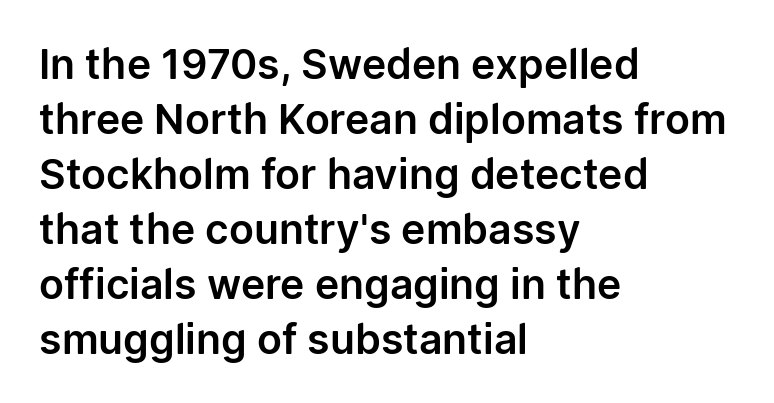
The image shows 41 px sans-serif type, upright; set left-aligned, normal line spacing (1.34x), normal letter spacing, not underlined; low stroke contrast and a medium x-height.
